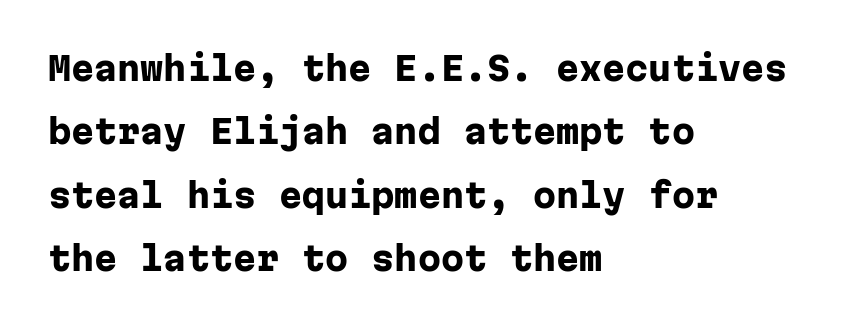
{"serif": "no", "italic": "no", "bold": "yes", "weight": "heavy", "width": "normal", "stroke_contrast": "low", "x_height": "medium", "monospaced": "yes", "underline": "no", "align": "left", "line_spacing": "loose", "line_spacing_ratio": 1.92, "letter_spacing": "normal", "letter_spacing_em": 0.0, "glyph_px": 33}
